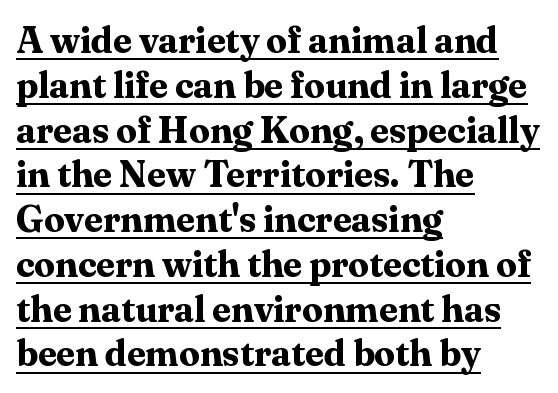
The image shows 37 px bold serif type, upright; set left-aligned, line spacing 1.21x, normal letter spacing, underlined; medium stroke contrast and a medium x-height.
